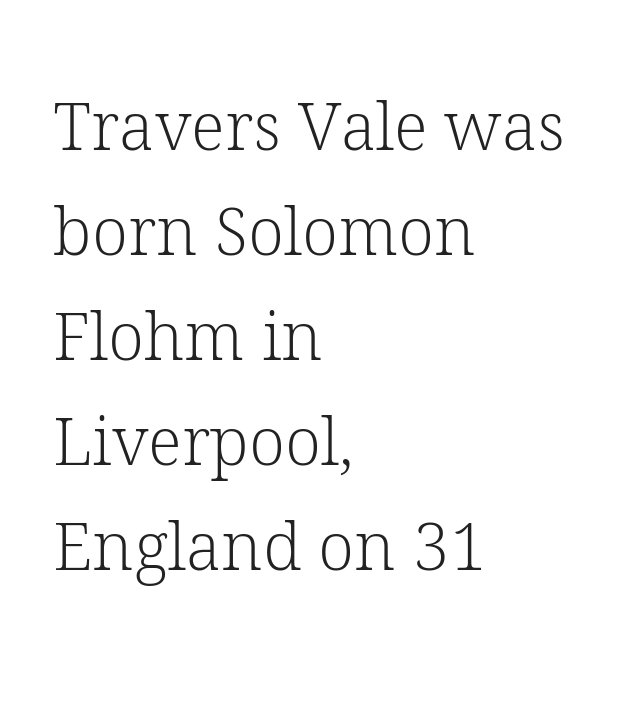
Q: Is the text bold? A: No.
Q: Is the text italic (slanted)? A: No, it is upright.
Q: Is the typeface a serif or a sans-serif typeface? A: Serif.
Q: Is the text underlined? A: No.
Q: How is the paragraph aligned? A: Left-aligned.
Q: Is the spacing between letters normal or unusually wide? A: Normal.
Q: Is the spacing between lines tight, normal or loose? A: Normal.
Q: Width (condensed, normal, or wide)? A: Normal.
Q: Stroke contrast? A: Low.
Q: x-height? A: Medium.
Q: Monospaced? A: No.
